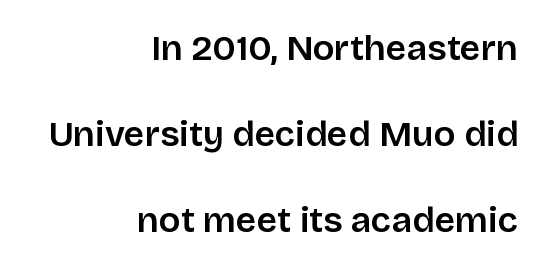
Q: Is the text italic (slanted)? A: No, it is upright.
Q: Is the typeface a serif or a sans-serif typeface? A: Sans-serif.
Q: Is the text underlined? A: No.
Q: How is the paragraph aligned? A: Right-aligned.
Q: Is the spacing between letters normal or unusually wide? A: Normal.
Q: Is the spacing between lines tight, normal or loose? A: Loose.
Q: Width (condensed, normal, or wide)? A: Normal.
Q: Stroke contrast? A: Low.
Q: x-height? A: Large.
Q: Monospaced? A: No.
